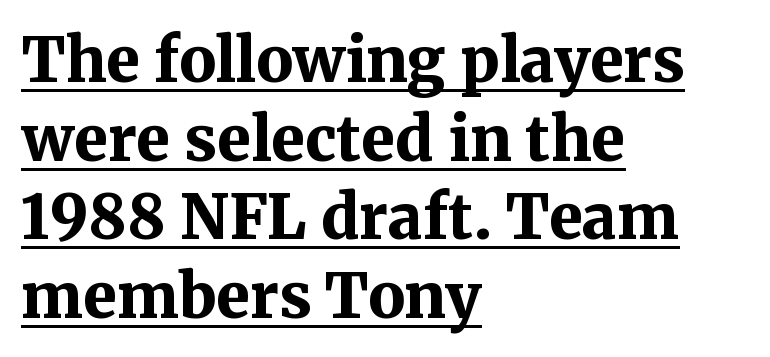
The image shows 61 px bold serif type, upright; set left-aligned, normal line spacing (1.29x), normal letter spacing, underlined; medium stroke contrast and a medium x-height.
